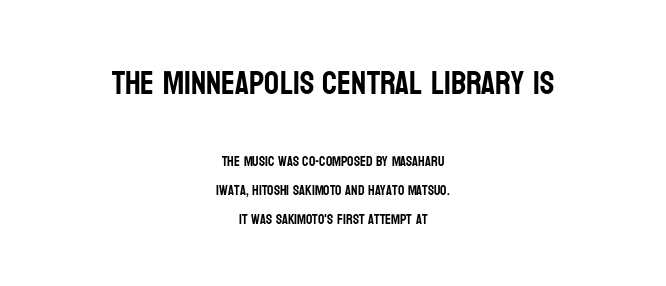
{"serif": "no", "italic": "no", "width": "condensed", "stroke_contrast": "low", "x_height": "large", "monospaced": "no", "underline": "no", "align": "center", "line_spacing": "loose", "line_spacing_ratio": 2.07, "letter_spacing": "normal", "letter_spacing_em": 0.0, "larger_block": "first", "size_ratio": 2.36, "glyph_px": 33}
